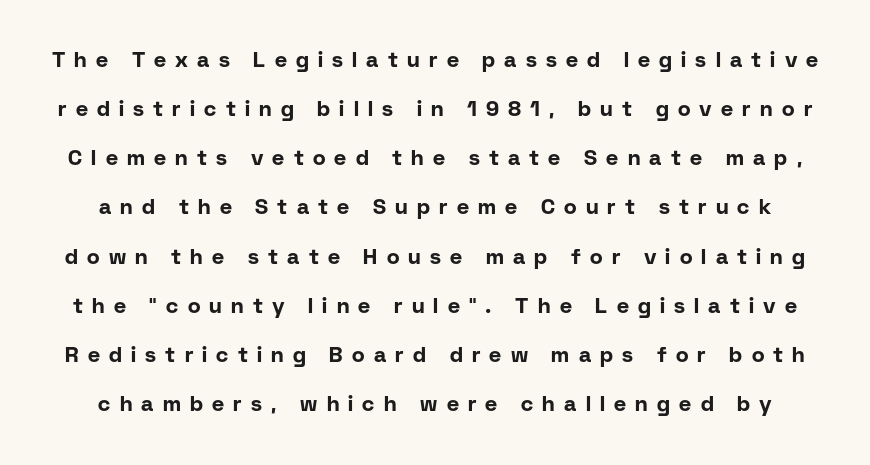
The rendering uses a bold face; every stroke is thick and dark. A roman cut, with each character standing at attention. Quick note: interline space is abundant. No word sits above an underline. You could only call the tracking loose — the letters float apart.
